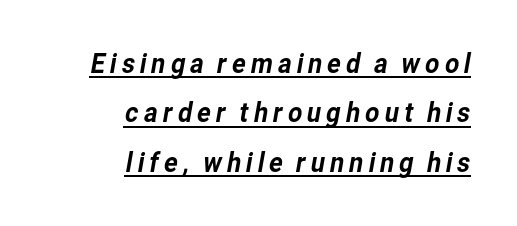
The image shows 28 px sans-serif type; set right-aligned, line spacing 1.76x, underlined; low stroke contrast and a medium x-height.
